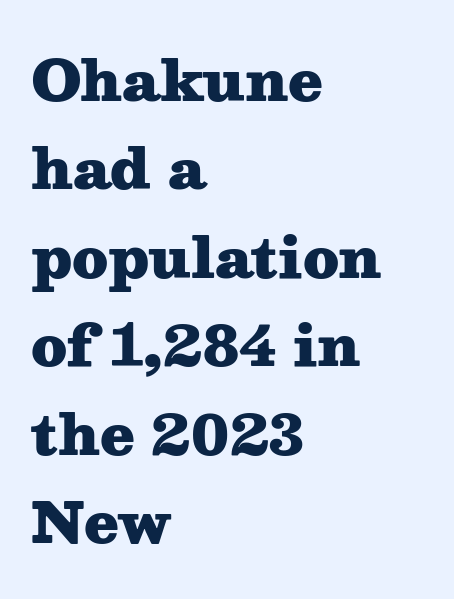
The image shows 56 px heavy, wide serif type, upright; set left-aligned, normal line spacing (1.58x), normal letter spacing, not underlined; medium stroke contrast and a medium x-height.
